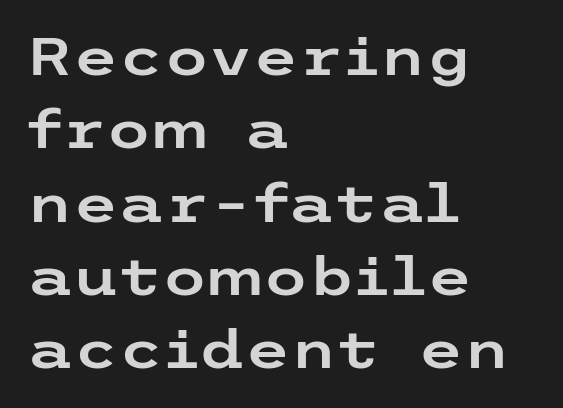
The image shows 52 px wide sans-serif type, upright; set left-aligned, normal line spacing (1.41x), normal letter spacing, not underlined; low stroke contrast and a medium x-height.
